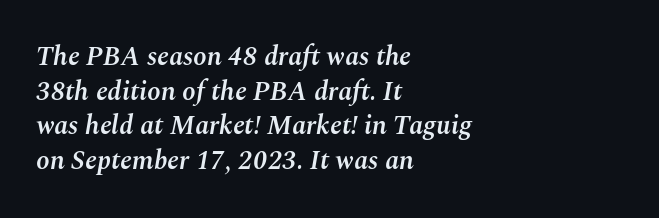
Q: Is the text bold? A: Semi-bold.
Q: Is the text italic (slanted)? A: Yes, it leans right by about 10 degrees.
Q: Is the text underlined? A: No.
Q: How is the paragraph aligned? A: Left-aligned.
Q: Is the spacing between letters normal or unusually wide? A: Normal.
Q: Is the spacing between lines tight, normal or loose? A: Normal.
